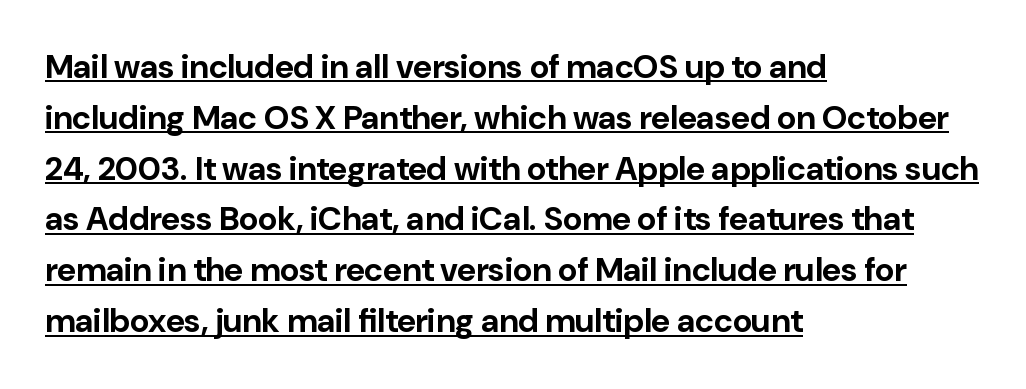
Plenty of ink on the page — the face is bold. Has an underline been added? It has. Classification — sans serif. Whoever set this chose a conventional vertical rhythm.
